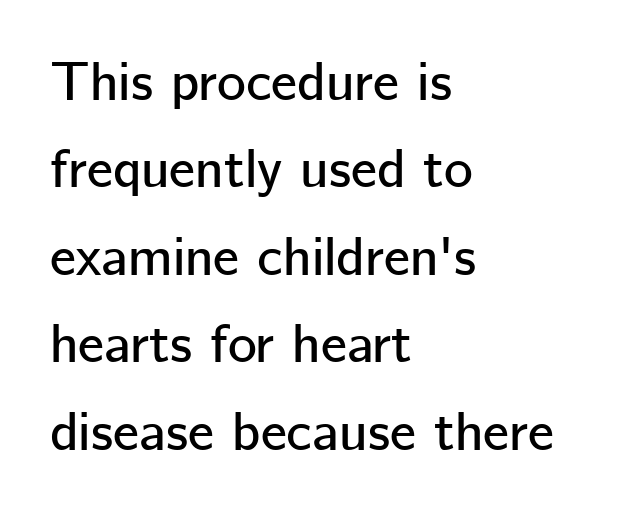
The image shows 55 px sans-serif type, upright; set left-aligned, normal line spacing (1.59x), normal letter spacing, not underlined; low stroke contrast and a medium x-height.
